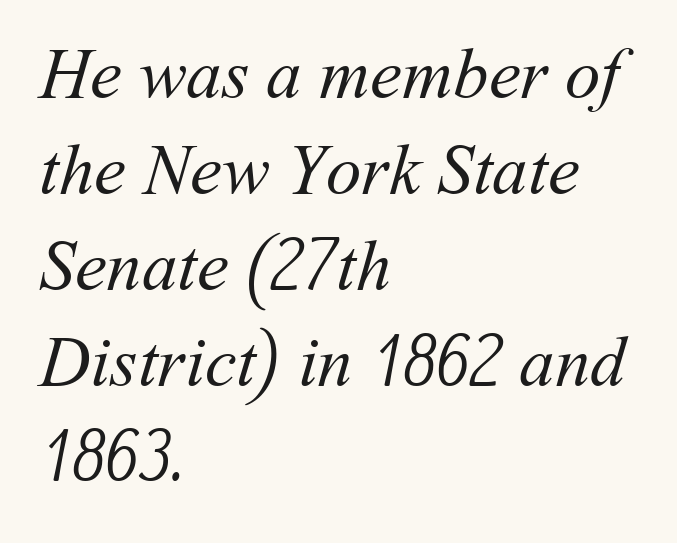
{"bold": "no", "weight": "regular", "width": "normal", "stroke_contrast": "medium", "x_height": "medium", "monospaced": "no", "underline": "no", "align": "left", "line_spacing": "normal", "line_spacing_ratio": 1.35, "letter_spacing": "normal", "letter_spacing_em": 0.0, "glyph_px": 71}
